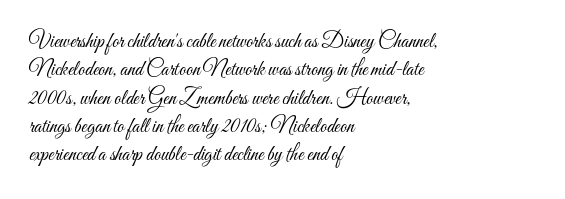
The image shows 21 px text type; set left-aligned, normal line spacing (1.35x), normal letter spacing, not underlined.
